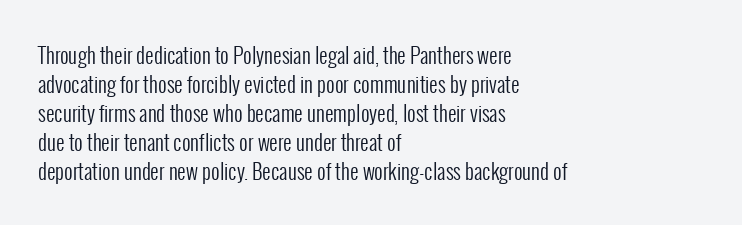
The image shows 21 px text type, upright; set left-aligned, normal line spacing (1.38x), normal letter spacing, not underlined.
